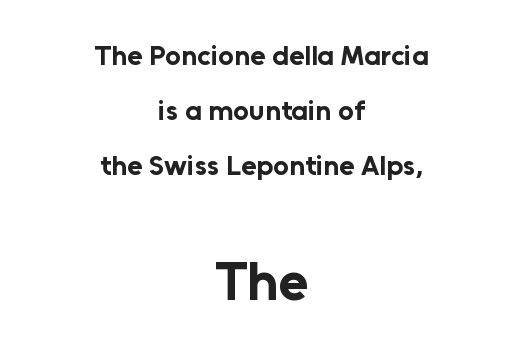
Q: Is the text bold? A: Yes.
Q: Is the text italic (slanted)? A: No, it is upright.
Q: Is the typeface a serif or a sans-serif typeface? A: Sans-serif.
Q: Is the text underlined? A: No.
Q: How is the paragraph aligned? A: Centered.
Q: Is the spacing between letters normal or unusually wide? A: Normal.
Q: Is the spacing between lines tight, normal or loose? A: Loose.
Q: Which block of text is set in a larger size, the first (top) or the second (bottom)? A: The second (bottom) one.
Q: Width (condensed, normal, or wide)? A: Normal.
Q: Stroke contrast? A: Low.
Q: x-height? A: Medium.
Q: Monospaced? A: No.
